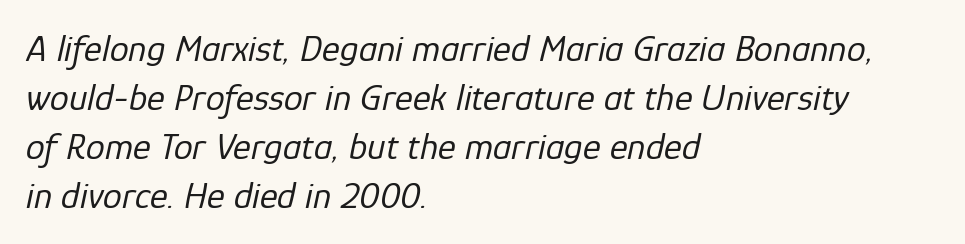
Q: Is the text bold? A: No.
Q: Is the text italic (slanted)? A: Yes, it leans right by about 12 degrees.
Q: Is the text underlined? A: No.
Q: How is the paragraph aligned? A: Left-aligned.
Q: Is the spacing between letters normal or unusually wide? A: Normal.
Q: Is the spacing between lines tight, normal or loose? A: Normal.
Q: Width (condensed, normal, or wide)? A: Normal.
Q: Stroke contrast? A: Low.
Q: x-height? A: Medium.
Q: Monospaced? A: No.
